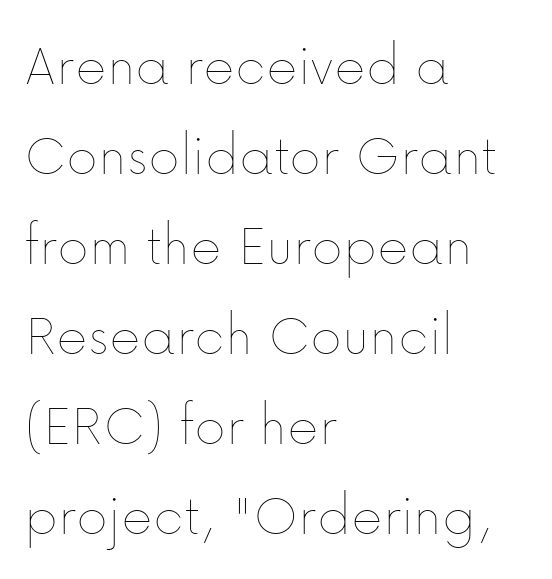
The letters stand upright; this is a roman face. A student would call this left alignment; a typographer would say flush left, rag right. Each letter keeps its own natural width here, so spacing adapts to shape. Just letters on the line, the space beneath them empty. Ink coverage per letter is moderate at most.
